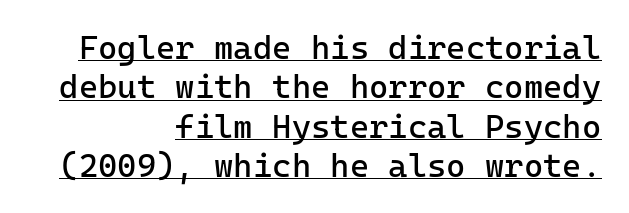
The image shows 33 px regular-weight sans-serif type, upright; set right-aligned, line spacing 1.19x, normal letter spacing, underlined; low stroke contrast and a medium x-height.
